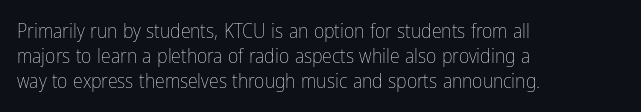
{"italic": "no", "bold": "no", "underline": "no", "align": "left", "line_spacing": "normal", "line_spacing_ratio": 1.25, "letter_spacing": "normal", "letter_spacing_em": 0.0, "glyph_px": 20}
